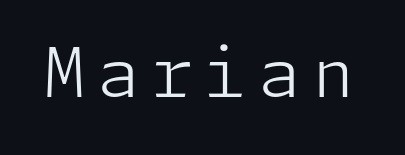
Tall strokes in this sample are plumb rather than angled. Beneath every word, the page is bare. No feet cap the strokes, marking this as sans-serif type. Is the stroke heavy? The answer is a plain regular-or-lighter.
